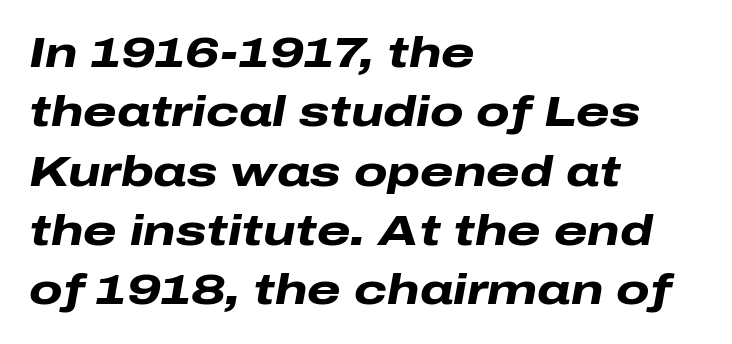
The image shows 43 px heavy, wide type, italic (leaning right); set left-aligned, normal line spacing (1.38x), normal letter spacing, not underlined; low stroke contrast and a medium x-height.
